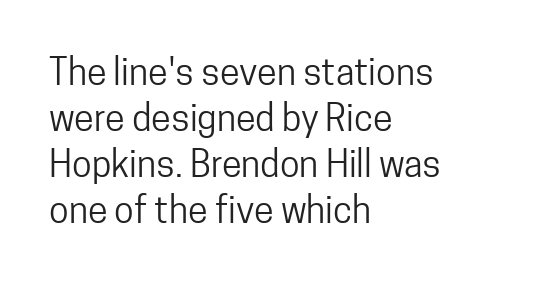
The image shows 36 px regular-weight, condensed sans-serif type, upright; set left-aligned, normal line spacing (1.28x), normal letter spacing, not underlined; low stroke contrast and a medium x-height.
